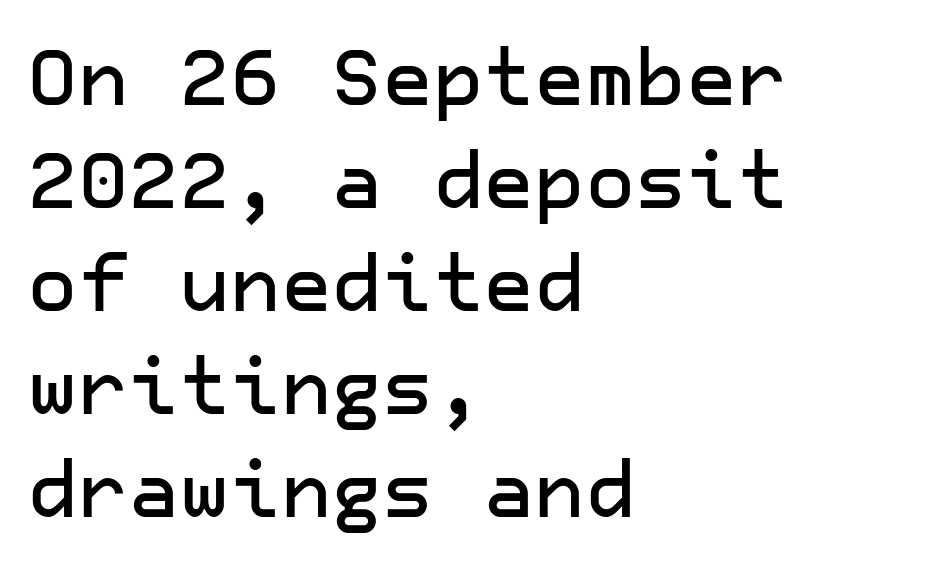
Q: Is the text italic (slanted)? A: No, it is upright.
Q: Is the typeface a serif or a sans-serif typeface? A: Sans-serif.
Q: Is the text underlined? A: No.
Q: How is the paragraph aligned? A: Left-aligned.
Q: Is the spacing between letters normal or unusually wide? A: Normal.
Q: Is the spacing between lines tight, normal or loose? A: Normal.
Q: Width (condensed, normal, or wide)? A: Normal.
Q: Stroke contrast? A: Low.
Q: x-height? A: Medium.
